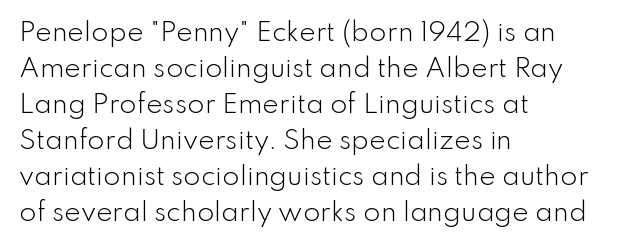
The image shows 25 px text type, upright; set left-aligned, normal line spacing (1.44x), normal letter spacing, not underlined.
